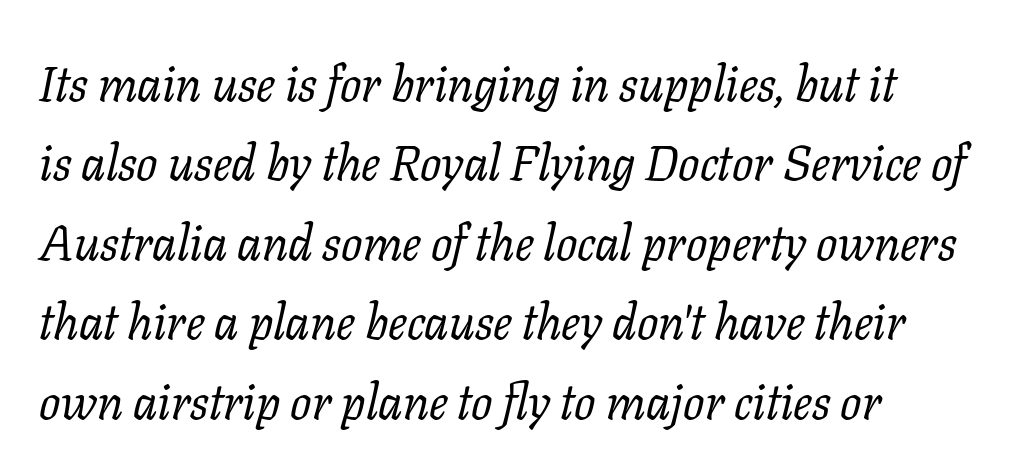
{"serif": "yes", "italic": "yes", "lean": "right", "slant_degrees": 11, "bold": "no", "weight": "regular", "width": "normal", "stroke_contrast": "low", "x_height": "medium", "monospaced": "no", "underline": "no", "align": "left", "line_spacing": "normal", "line_spacing_ratio": 1.59, "letter_spacing": "normal", "letter_spacing_em": 0.0, "glyph_px": 50}
